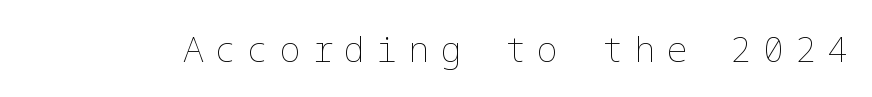
{"italic": "no", "bold": "no", "weight": "thin", "width": "normal", "stroke_contrast": "low", "x_height": "medium", "underline": "no", "letter_spacing": "wide", "letter_spacing_em": 0.32, "glyph_px": 35}
